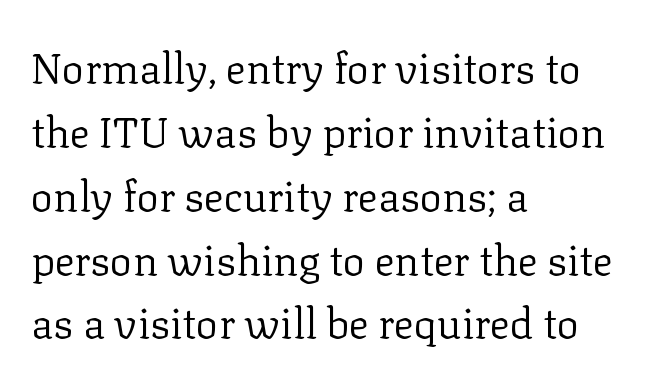
The face used here is rendered with its standard letterfit. This rendering employs a face with finishing strokes, i.e., a serif. When letters stand straight like this, we call the style roman or upright. The space directly below the letters is spotless. Where is the straight margin? On the left. Evenly set lines give the paragraph a standard silhouette.
